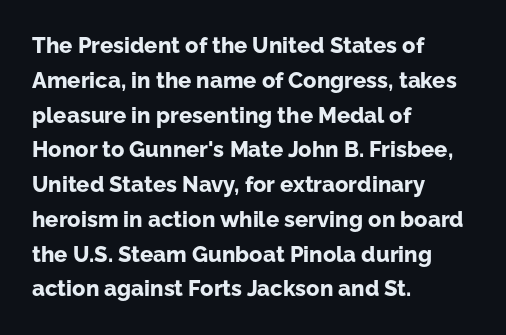
{"italic": "no", "bold": "yes", "underline": "no", "align": "left", "line_spacing": "normal", "line_spacing_ratio": 1.58, "letter_spacing": "normal", "letter_spacing_em": 0.0, "glyph_px": 22}
